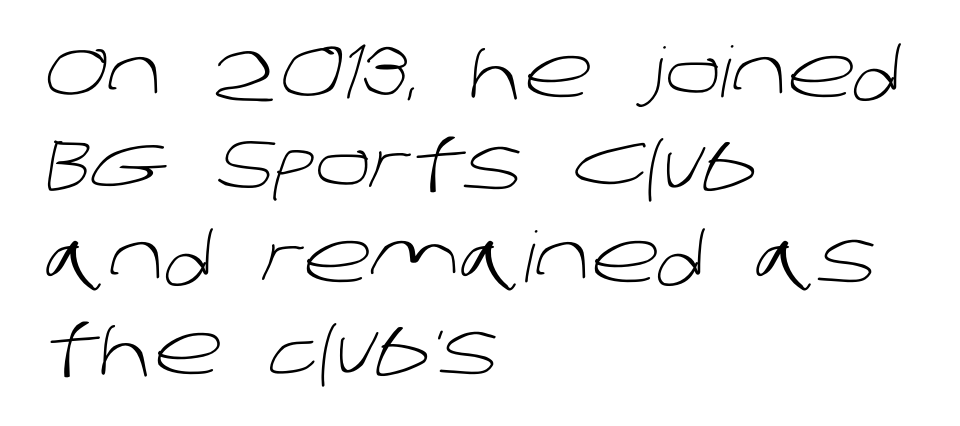
Underline: absent. The line texture is even and compact thanks to regular tracking. The font sits on the lighter half of the weight spectrum, regular included. The typeface chosen for these lines omits serifs.
